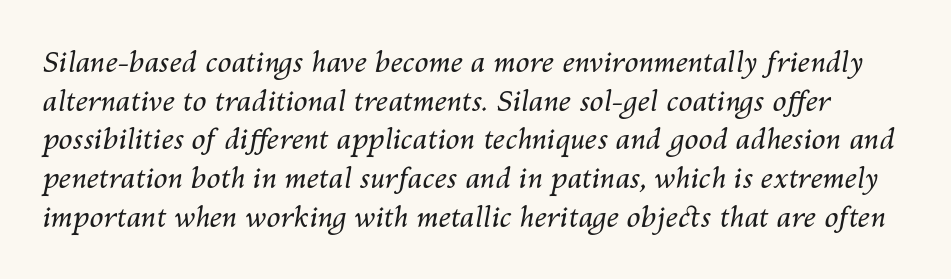
{"italic": "yes", "lean": "right", "slant_degrees": 10, "bold": "no", "weight": "regular", "width": "normal", "stroke_contrast": "medium", "x_height": "medium", "monospaced": "no", "underline": "no", "line_spacing": "normal", "line_spacing_ratio": 1.38, "letter_spacing": "normal", "letter_spacing_em": 0.0, "glyph_px": 28}
